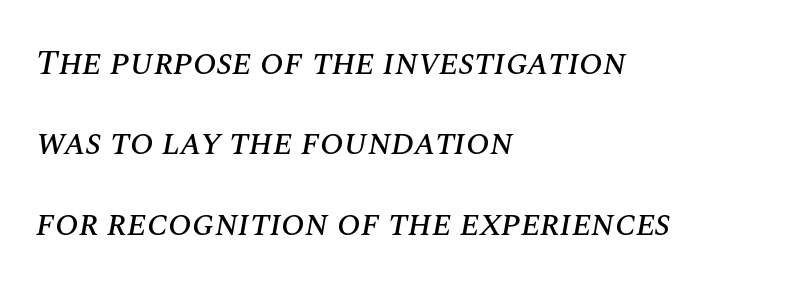
The image shows 35 px text type, italic (leaning right); set left-aligned, loose line spacing (2.3x), normal letter spacing, not underlined; medium stroke contrast and a large x-height.
